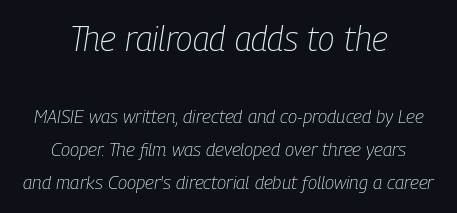
{"italic": "yes", "lean": "right", "slant_degrees": 9, "bold": "no", "weight": "light", "width": "condensed", "stroke_contrast": "low", "x_height": "medium", "monospaced": "no", "underline": "no", "align": "center", "line_spacing_ratio": 1.74, "letter_spacing": "normal", "letter_spacing_em": 0.0, "larger_block": "first", "size_ratio": 1.79, "glyph_px": 34}
